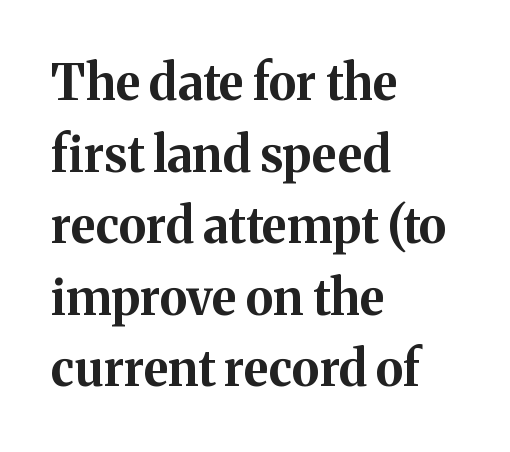
The passage shown is typed in a proportional face where columns would drift. Regular leading. Typographically, this falls in the serif category. Style check: upright. Bare-footed words on every line.
